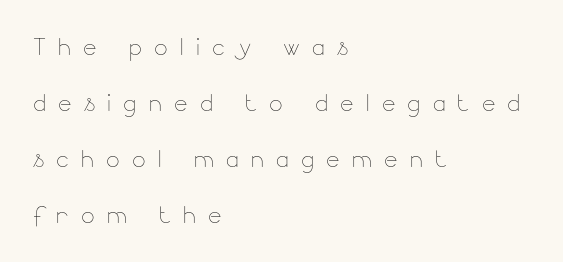
The image shows 32 px thin type, upright; set left-aligned, line spacing 1.75x, unusually wide letter spacing (+0.38 em), not underlined; low stroke contrast and a small x-height.
